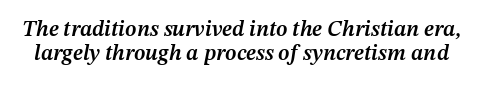
The image shows 22 px text type, italic (leaning right); set tight line spacing (1.07x), normal letter spacing, not underlined.
